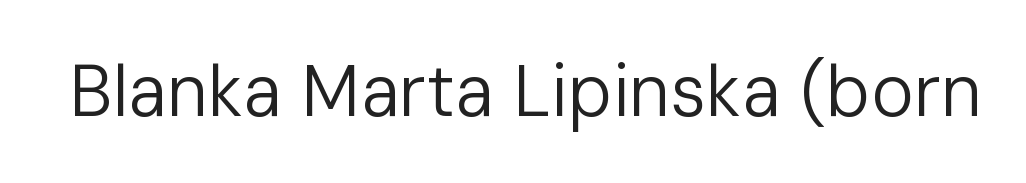
{"serif": "no", "italic": "no", "bold": "no", "weight": "regular", "width": "normal", "stroke_contrast": "low", "x_height": "medium", "monospaced": "no", "underline": "no", "letter_spacing": "normal", "letter_spacing_em": 0.0, "glyph_px": 72}
